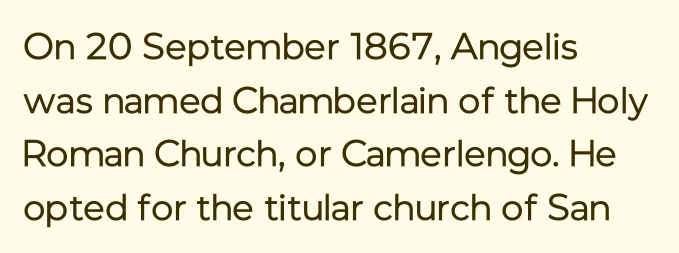
{"serif": "no", "italic": "no", "bold": "no", "weight": "regular", "width": "normal", "stroke_contrast": "low", "x_height": "medium", "monospaced": "no", "underline": "no", "align": "left", "line_spacing": "normal", "line_spacing_ratio": 1.45, "letter_spacing": "normal", "letter_spacing_em": 0.0, "glyph_px": 37}
